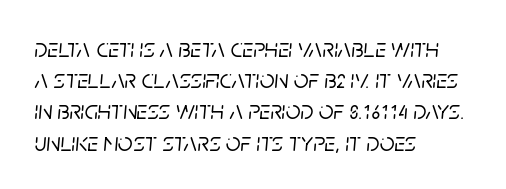
Q: Is the text italic (slanted)? A: Yes, it leans right by about 5 degrees.
Q: Is the text underlined? A: No.
Q: How is the paragraph aligned? A: Left-aligned.
Q: Is the spacing between letters normal or unusually wide? A: Normal.
